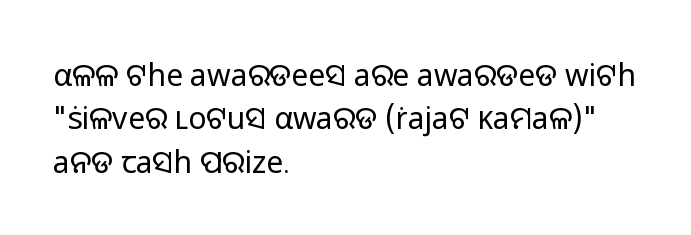
The image shows 30 px regular-weight sans-serif type, upright; set left-aligned, normal line spacing (1.45x), normal letter spacing, not underlined; low stroke contrast and a medium x-height.
